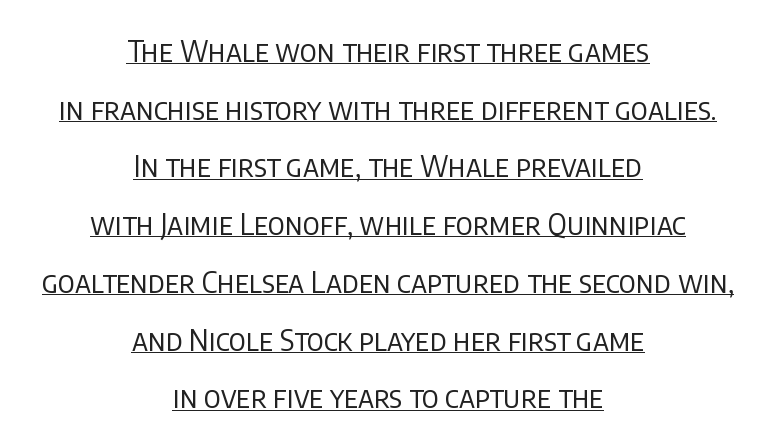
Q: Is the text bold? A: No.
Q: Is the text italic (slanted)? A: No, it is upright.
Q: Is the typeface a serif or a sans-serif typeface? A: Sans-serif.
Q: Is the text underlined? A: Yes.
Q: How is the paragraph aligned? A: Centered.
Q: Is the spacing between letters normal or unusually wide? A: Normal.
Q: Is the spacing between lines tight, normal or loose? A: Loose.
Q: Width (condensed, normal, or wide)? A: Normal.
Q: Stroke contrast? A: Low.
Q: x-height? A: Large.
Q: Monospaced? A: No.
